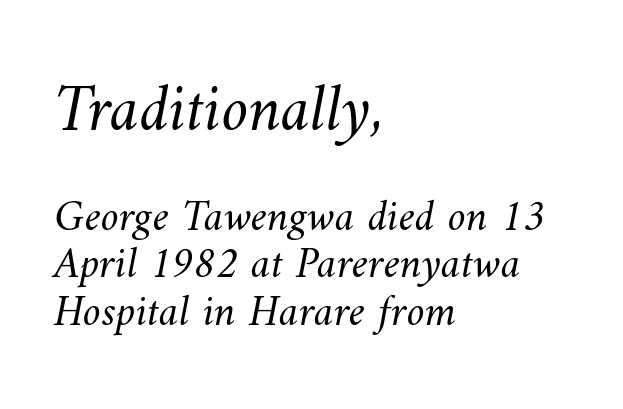
The image shows 67 px light type; set left-aligned, tight line spacing (1.06x), normal letter spacing, not underlined; the first (top) block is 1.49x larger; medium stroke contrast and a small x-height.
